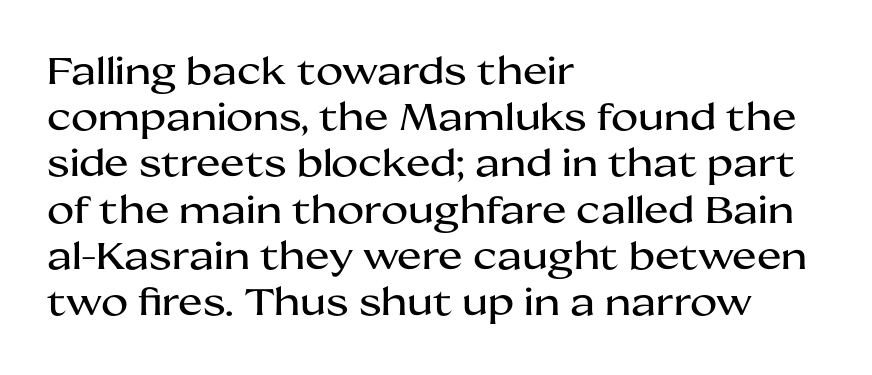
Decoration check: the copy has no underline. This is roman type, the default non-slanted kind. If you measured baseline to baseline, you'd find a middling distance. Line beginnings align vertically; line endings do not.
